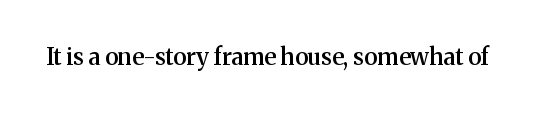
The image shows 23 px text type, upright; set normal letter spacing, not underlined.
